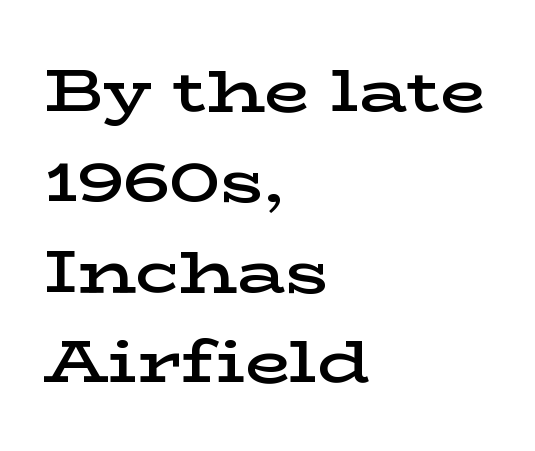
The image shows 59 px semibold, wide serif type, upright; set left-aligned, normal line spacing (1.53x), normal letter spacing, not underlined; low stroke contrast and a medium x-height.
